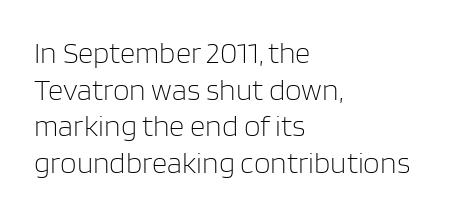
{"serif": "no", "italic": "no", "bold": "no", "weight": "light", "width": "normal", "stroke_contrast": "low", "x_height": "large", "monospaced": "no", "underline": "no", "align": "left", "line_spacing_ratio": 1.22, "letter_spacing": "normal", "letter_spacing_em": 0.0, "glyph_px": 30}
